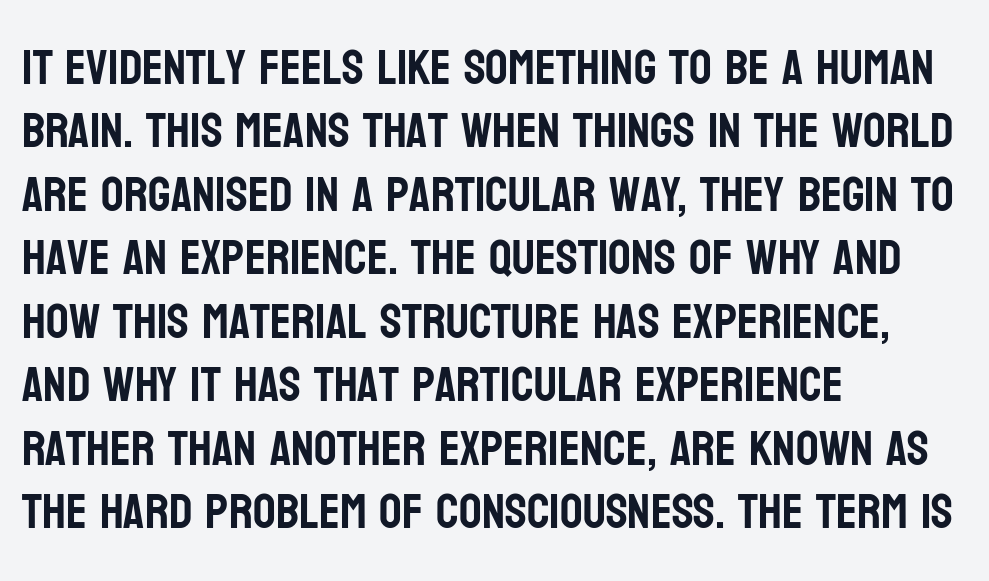
Rendered with straight, roman letterforms. Proportional: the letters do not fall into vertical columns. The string is rendered with underlining switched off. What kind of face is this? One without serifs — a sans. These lines stack with their left ends in a neat column. Baseline-to-baseline distance is the conventional proportion of letter height.
